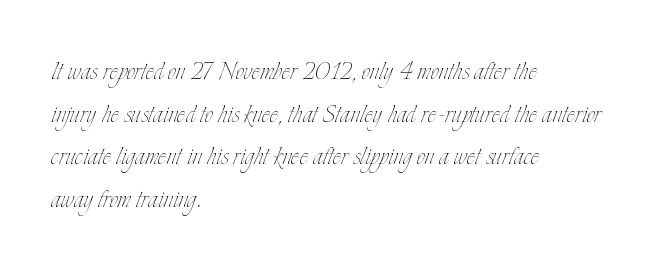
Q: Is the text bold? A: No.
Q: Is the text italic (slanted)? A: Yes.
Q: Is the text underlined? A: No.
Q: How is the paragraph aligned? A: Left-aligned.
Q: Is the spacing between letters normal or unusually wide? A: Normal.
Q: Is the spacing between lines tight, normal or loose? A: Normal.
Q: Width (condensed, normal, or wide)? A: Condensed.
Q: Stroke contrast? A: Low.
Q: x-height? A: Small.
Q: Monospaced? A: No.
